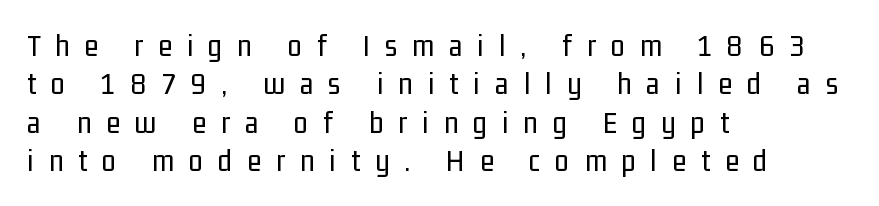
The image shows 32 px regular-weight, condensed sans-serif type, upright; set left-aligned, line spacing 1.2x, unusually wide letter spacing (+0.47 em), not underlined; low stroke contrast and a medium x-height.
